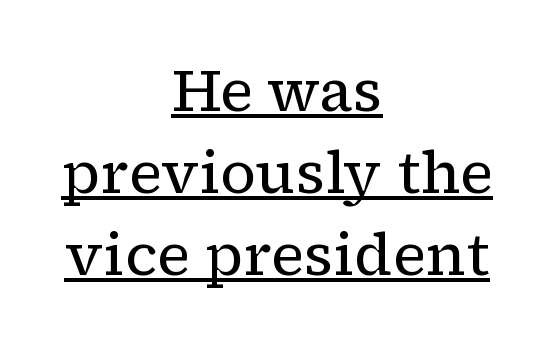
{"serif": "yes", "italic": "no", "bold": "no", "weight": "regular", "width": "normal", "stroke_contrast": "low", "x_height": "medium", "monospaced": "no", "underline": "yes", "align": "center", "line_spacing": "normal", "line_spacing_ratio": 1.39, "letter_spacing": "normal", "letter_spacing_em": 0.0, "glyph_px": 59}
